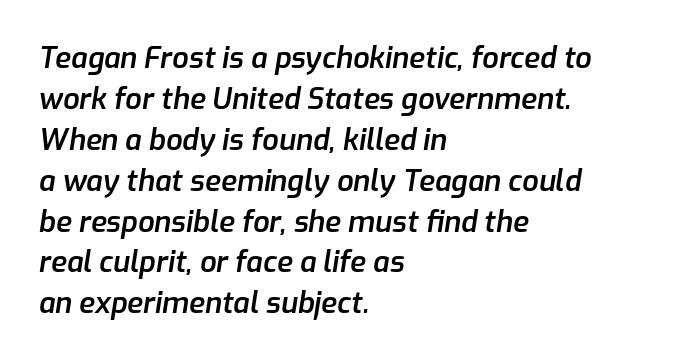
Q: Is the text bold? A: Semi-bold.
Q: Is the text italic (slanted)? A: Yes, it leans right by about 9 degrees.
Q: Is the text underlined? A: No.
Q: How is the paragraph aligned? A: Left-aligned.
Q: Is the spacing between letters normal or unusually wide? A: Normal.
Q: Is the spacing between lines tight, normal or loose? A: Normal.
Q: Width (condensed, normal, or wide)? A: Normal.
Q: Stroke contrast? A: Low.
Q: x-height? A: Medium.
Q: Monospaced? A: No.
